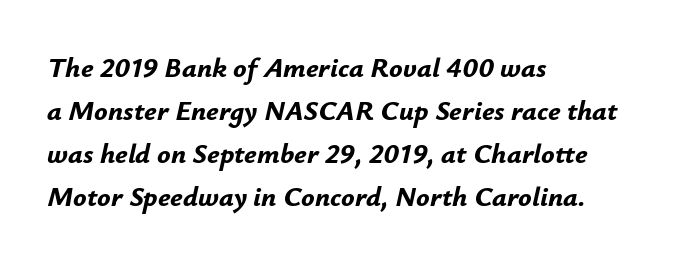
One glance says typical: line gaps are just what's usual. Short note: letters normally spaced. Clear beneath every line of the passage. The strokes are fattened all the way to bold.
